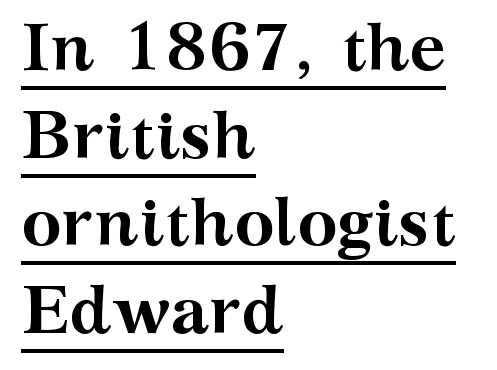
Character widths vary here, with narrow letters taking less room than wide ones. Designer's note — italics off, roman on. No extra tracking has been applied to these lines. The glyphs have the mass of a bold cut. The lines are quadded left.
